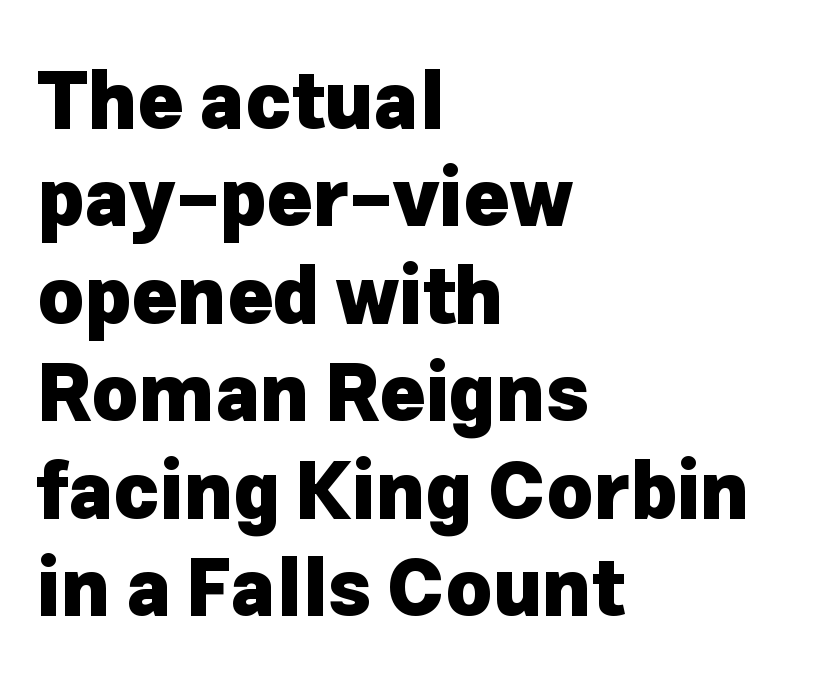
{"serif": "no", "italic": "no", "bold": "yes", "weight": "heavy", "width": "normal", "stroke_contrast": "low", "x_height": "medium", "monospaced": "no", "underline": "no", "align": "left", "line_spacing": "normal", "line_spacing_ratio": 1.25, "letter_spacing": "normal", "letter_spacing_em": 0.0, "glyph_px": 78}
